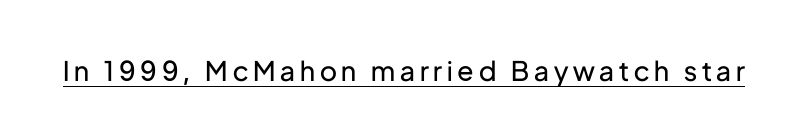
Q: Is the text bold? A: No.
Q: Is the text italic (slanted)? A: No, it is upright.
Q: Is the text underlined? A: Yes.
